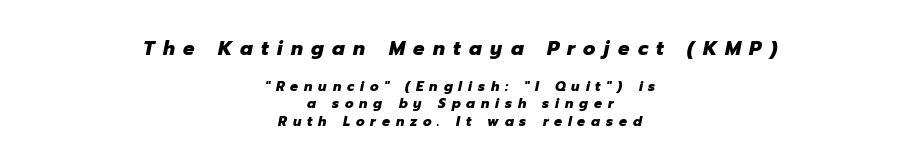
The image shows 20 px bold type, italic (leaning right); set centered, normal line spacing (1.25x), unusually wide letter spacing (+0.42 em), not underlined; the first (top) block is 1.43x larger.
